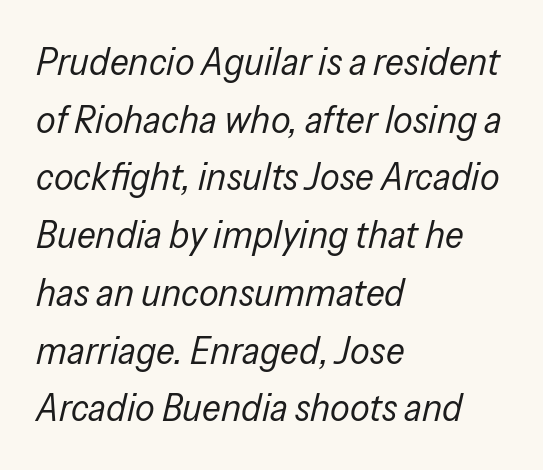
Every character sits at an angle, as italics do. The rendering uses natural spacing where letterforms have individual widths. Compared with typical body copy, the letter spacing here is the same. A classic flush-left, rag-right setting is used for this passage.
